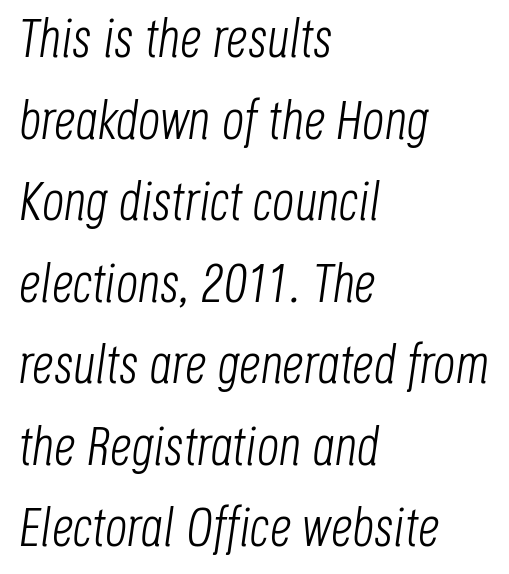
The typesetting does not lean heavy: it is not bold. The text carries the slant typical of an italic or oblique font. Letter spacing: default. Each letter keeps its own natural width here, so spacing adapts to shape. Visually the block forms a straight wall on the left and a jagged coastline on the right.
